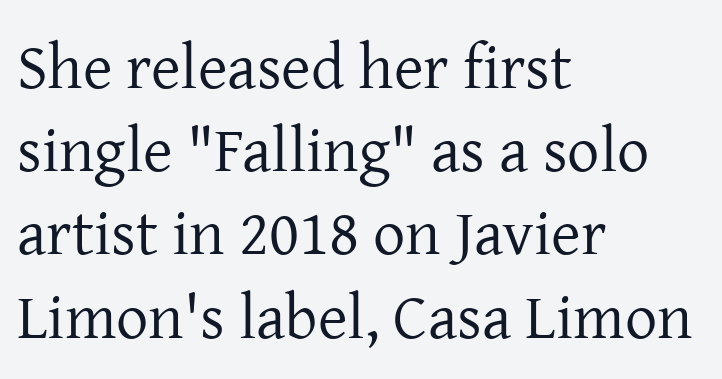
Q: Is the text bold? A: No.
Q: Is the text italic (slanted)? A: No, it is upright.
Q: Is the typeface a serif or a sans-serif typeface? A: Serif.
Q: Is the text underlined? A: No.
Q: How is the paragraph aligned? A: Left-aligned.
Q: Is the spacing between letters normal or unusually wide? A: Normal.
Q: Is the spacing between lines tight, normal or loose? A: Normal.
Q: Width (condensed, normal, or wide)? A: Normal.
Q: Stroke contrast? A: Low.
Q: x-height? A: Medium.
Q: Monospaced? A: No.
